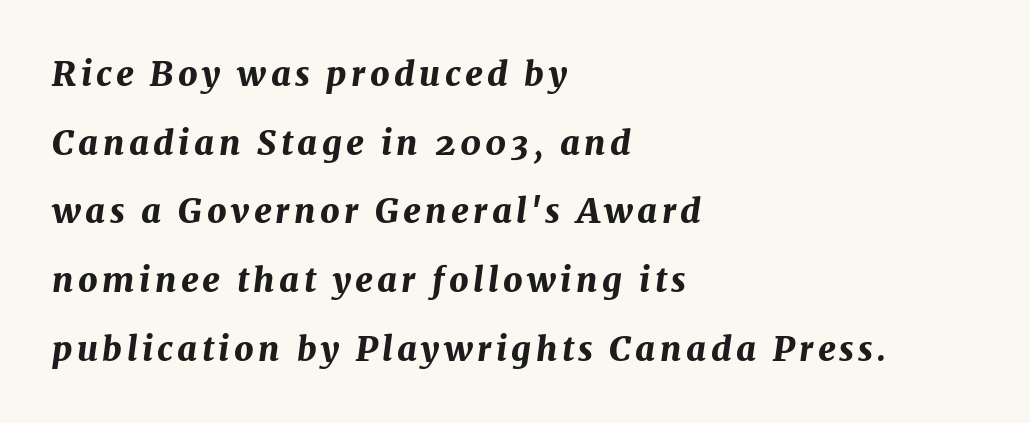
{"italic": "yes", "lean": "right", "slant_degrees": 7, "bold": "yes", "weight": "bold", "width": "normal", "stroke_contrast": "medium", "x_height": "medium", "monospaced": "no", "underline": "no", "align": "left", "line_spacing": "loose", "line_spacing_ratio": 2.02, "glyph_px": 34}
